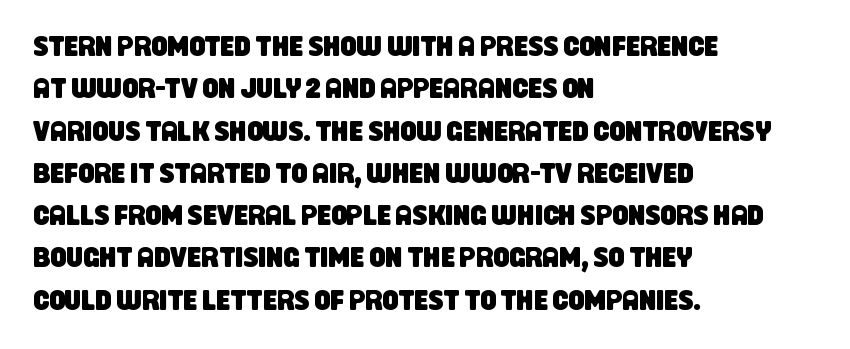
Q: Is the typeface a serif or a sans-serif typeface? A: Sans-serif.
Q: Is the text underlined? A: No.
Q: How is the paragraph aligned? A: Left-aligned.
Q: Is the spacing between letters normal or unusually wide? A: Normal.
Q: Is the spacing between lines tight, normal or loose? A: Normal.
Q: Width (condensed, normal, or wide)? A: Condensed.
Q: Stroke contrast? A: Low.
Q: x-height? A: Large.
Q: Monospaced? A: No.
